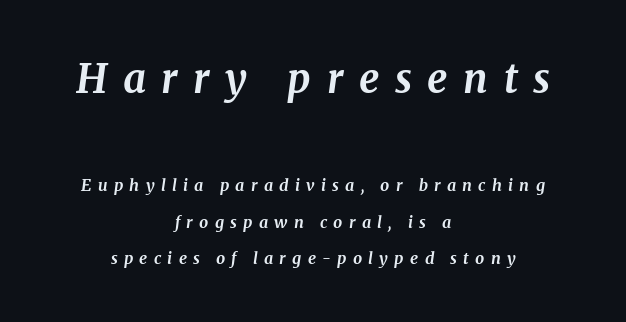
{"serif": "yes", "italic": "yes", "lean": "right", "slant_degrees": 8, "bold": "yes", "weight": "bold", "width": "normal", "stroke_contrast": "medium", "x_height": "medium", "monospaced": "no", "underline": "no", "align": "center", "line_spacing": "loose", "line_spacing_ratio": 2.26, "letter_spacing": "wide", "letter_spacing_em": 0.39, "larger_block": "first", "size_ratio": 2.5, "glyph_px": 40}
